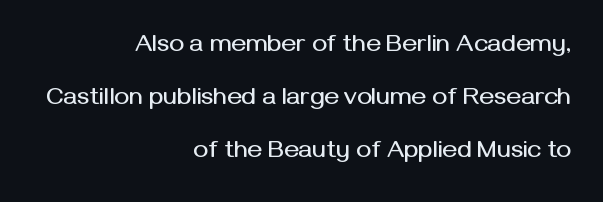
This rendering features lettering with no underline. Regarding leading, the lines here are spaced well apart. Quick note: not italic, upright. Reading down the block, your eye finds every line finishing at a fixed right position. Inter-character spacing is left at the font's built-in metrics.
